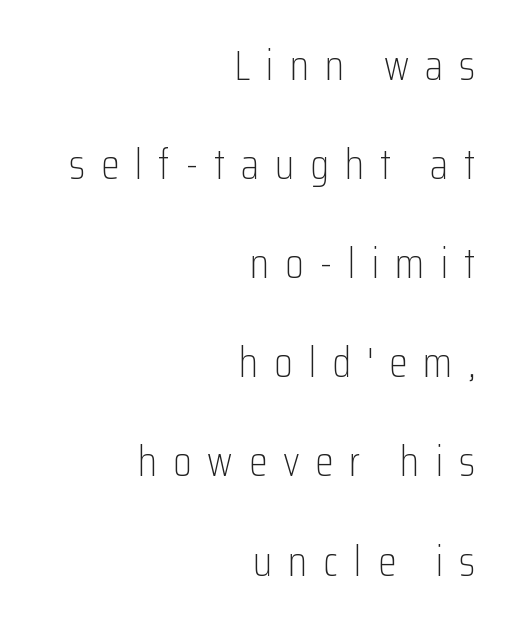
The font sits on the lighter half of the weight spectrum, regular included. The rendering uses natural spacing where letterforms have individual widths. Letters rest on an invisible, unmarked baseline. The tracking reads as deliberately expanded to a designer's eye. Leading is clearly above the norm, producing a sparse column. Ascenders rise straight up at ninety degrees.
